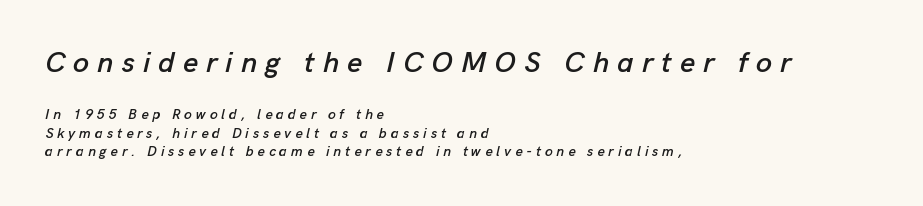
{"italic": "yes", "lean": "right", "slant_degrees": 13, "width": "normal", "stroke_contrast": "low", "x_height": "medium", "monospaced": "no", "underline": "no", "align": "left", "line_spacing": "normal", "line_spacing_ratio": 1.31, "letter_spacing": "wide", "letter_spacing_em": 0.28, "larger_block": "first", "size_ratio": 2.07, "glyph_px": 29}
